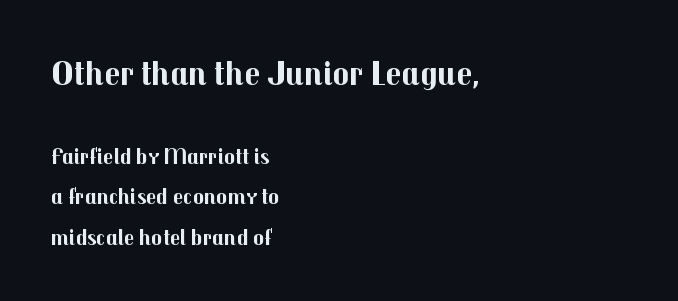
Q: Is the text bold? A: Yes.
Q: Is the text italic (slanted)? A: No, it is upright.
Q: Is the typeface a serif or a sans-serif typeface? A: Sans-serif.
Q: Is the text underlined? A: No.
Q: How is the paragraph aligned? A: Left-aligned.
Q: Is the spacing between letters normal or unusually wide? A: Normal.
Q: Which block of text is set in a larger size, the first (top) or the second (bottom)? A: The first (top) one.
Q: Width (condensed, normal, or wide)? A: Normal.
Q: Stroke contrast? A: Medium.
Q: x-height? A: Medium.
Q: Monospaced? A: No.
